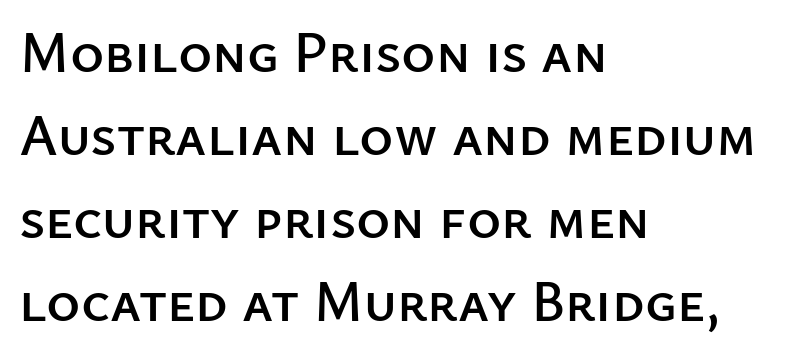
{"serif": "no", "italic": "no", "width": "normal", "stroke_contrast": "low", "x_height": "medium", "monospaced": "no", "underline": "no", "align": "left", "line_spacing": "normal", "line_spacing_ratio": 1.43, "letter_spacing": "normal", "letter_spacing_em": 0.0, "glyph_px": 58}
